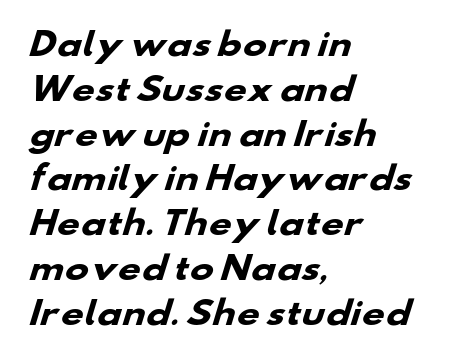
The image shows 32 px heavy, wide sans-serif type; set left-aligned, normal line spacing (1.4x), normal letter spacing, not underlined; low stroke contrast and a small x-height.
